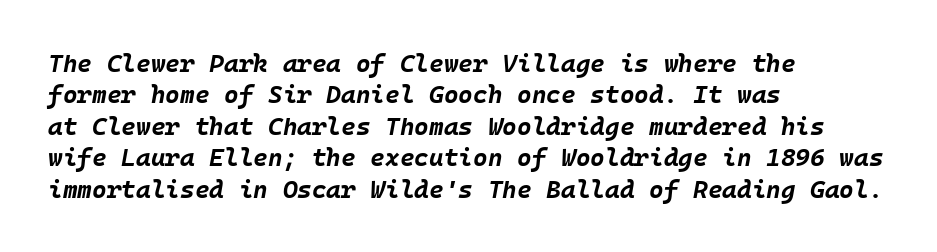
{"italic": "yes", "lean": "right", "slant_degrees": 10, "bold": "yes", "underline": "no", "align": "left", "line_spacing": "normal", "line_spacing_ratio": 1.26, "letter_spacing": "normal", "letter_spacing_em": 0.0, "glyph_px": 25}
